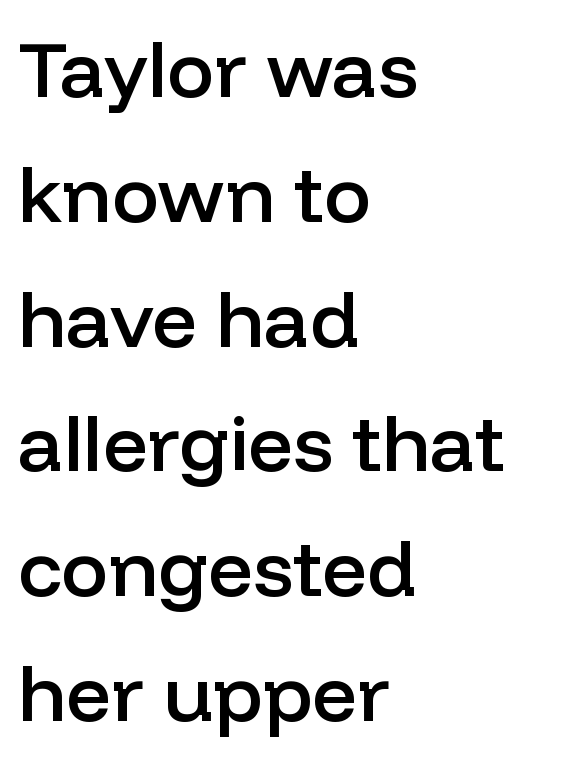
Q: Is the text bold? A: Semi-bold.
Q: Is the text italic (slanted)? A: No, it is upright.
Q: Is the typeface a serif or a sans-serif typeface? A: Sans-serif.
Q: Is the text underlined? A: No.
Q: How is the paragraph aligned? A: Left-aligned.
Q: Is the spacing between letters normal or unusually wide? A: Normal.
Q: Is the spacing between lines tight, normal or loose? A: Normal.
Q: Width (condensed, normal, or wide)? A: Normal.
Q: Stroke contrast? A: Low.
Q: x-height? A: Medium.
Q: Monospaced? A: No.
